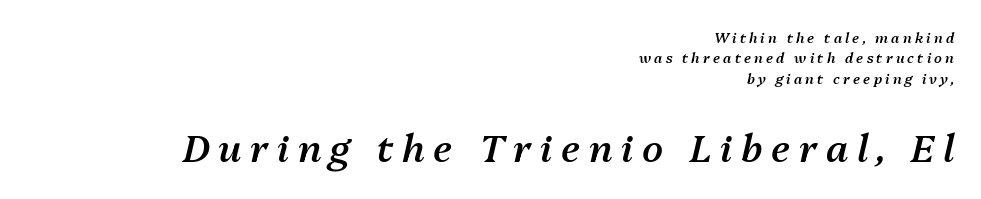
Q: Is the text bold? A: Semi-bold.
Q: Is the text italic (slanted)? A: Yes, it leans right by about 13 degrees.
Q: Is the text underlined? A: No.
Q: How is the paragraph aligned? A: Right-aligned.
Q: Is the spacing between letters normal or unusually wide? A: Unusually wide.
Q: Is the spacing between lines tight, normal or loose? A: Normal.
Q: Which block of text is set in a larger size, the first (top) or the second (bottom)? A: The second (bottom) one.
Q: Width (condensed, normal, or wide)? A: Normal.
Q: Stroke contrast? A: Medium.
Q: x-height? A: Medium.
Q: Monospaced? A: No.
